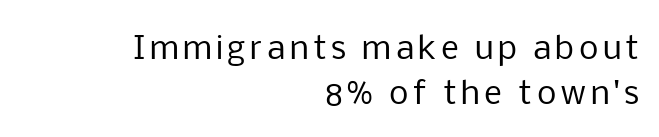
{"serif": "no", "italic": "no", "bold": "no", "weight": "regular", "width": "normal", "stroke_contrast": "low", "x_height": "medium", "monospaced": "no", "underline": "no", "align": "right", "line_spacing": "normal", "line_spacing_ratio": 1.46, "glyph_px": 31}
